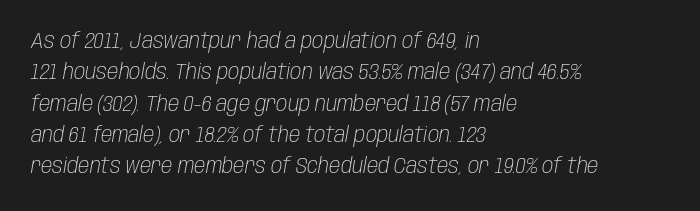
Interline gaps are of average width in this sample. The letters look calm and open, with moderate or lighter stems. Line starts are locked; line ends wander. The passage shown is not underscored anywhere.
